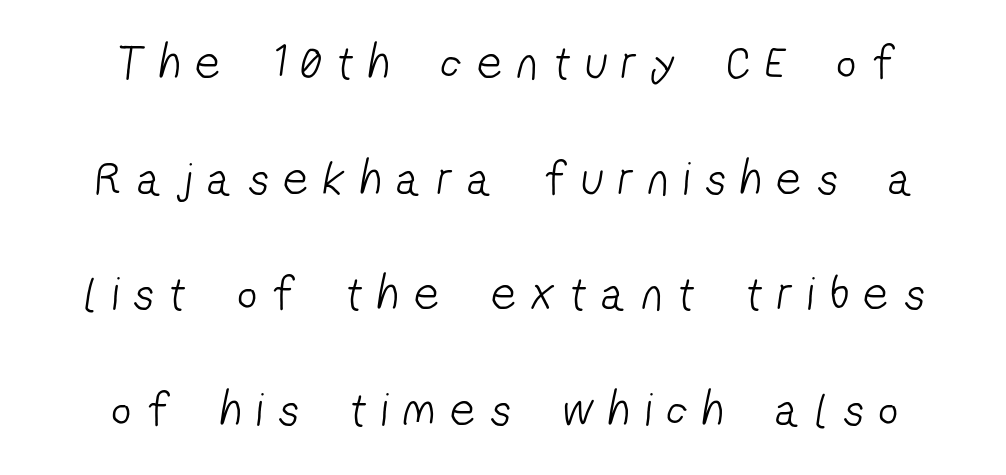
Q: Is the text bold? A: No.
Q: Is the typeface a serif or a sans-serif typeface? A: Sans-serif.
Q: Is the text underlined? A: No.
Q: How is the paragraph aligned? A: Centered.
Q: Is the spacing between letters normal or unusually wide? A: Unusually wide.
Q: Is the spacing between lines tight, normal or loose? A: Loose.
Q: Width (condensed, normal, or wide)? A: Condensed.
Q: Stroke contrast? A: Low.
Q: x-height? A: Medium.
Q: Monospaced? A: No.
